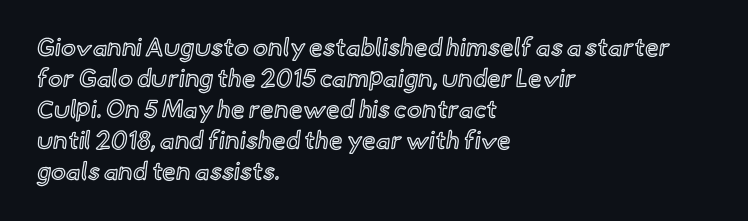
The image shows 25 px text type; set left-aligned, line spacing 1.24x, normal letter spacing, not underlined.
